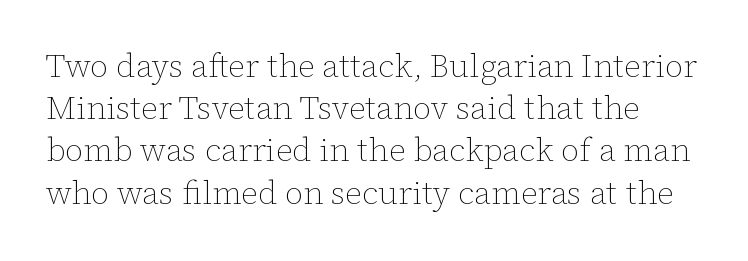
Proportional: the letters do not fall into vertical columns. Bold? No — there's no thickening of the strokes. What's the leading like? Ordinary, nothing unusual. Descenders hang freely into open space. A typesetter would call this zero additional tracking.
